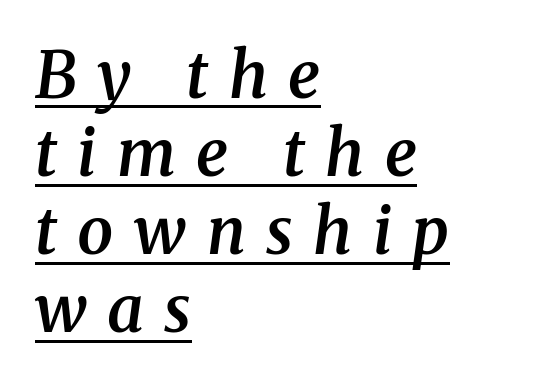
{"serif": "yes", "italic": "yes", "lean": "right", "slant_degrees": 8, "bold": "semi", "weight": "semibold", "width": "normal", "stroke_contrast": "medium", "x_height": "medium", "monospaced": "no", "underline": "yes", "align": "left", "line_spacing_ratio": 1.22, "letter_spacing": "wide", "letter_spacing_em": 0.32, "glyph_px": 64}
